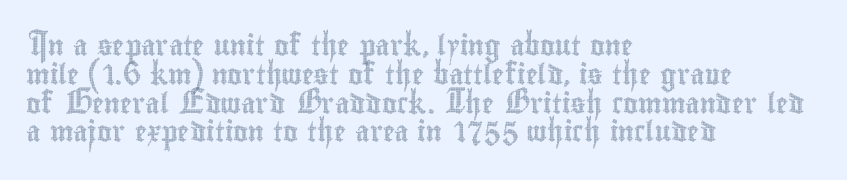
The image shows 20 px text type, upright; set left-aligned, normal line spacing (1.44x), normal letter spacing, not underlined.
